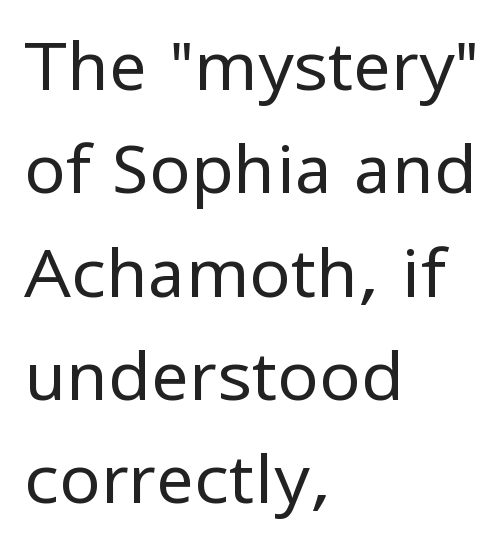
Q: Is the text bold? A: No.
Q: Is the text italic (slanted)? A: No, it is upright.
Q: Is the typeface a serif or a sans-serif typeface? A: Sans-serif.
Q: Is the text underlined? A: No.
Q: How is the paragraph aligned? A: Left-aligned.
Q: Is the spacing between letters normal or unusually wide? A: Normal.
Q: Is the spacing between lines tight, normal or loose? A: Normal.
Q: Width (condensed, normal, or wide)? A: Normal.
Q: Stroke contrast? A: Low.
Q: x-height? A: Medium.
Q: Monospaced? A: No.
